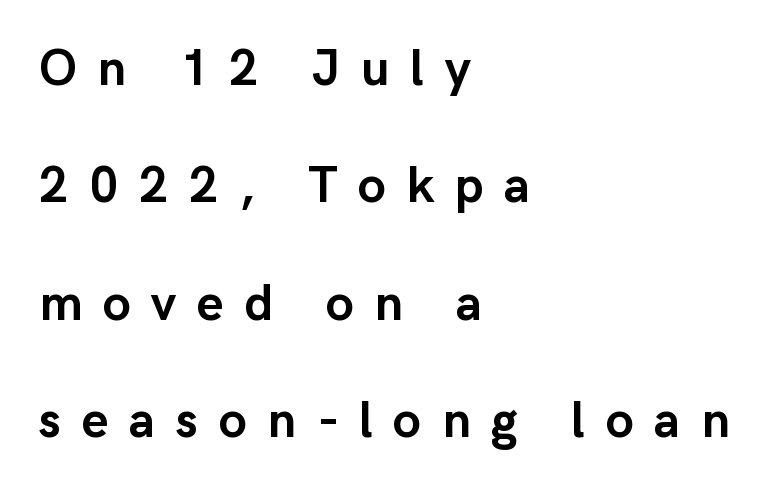
Q: Is the text bold? A: Yes.
Q: Is the text italic (slanted)? A: No, it is upright.
Q: Is the typeface a serif or a sans-serif typeface? A: Sans-serif.
Q: Is the text underlined? A: No.
Q: How is the paragraph aligned? A: Left-aligned.
Q: Is the spacing between letters normal or unusually wide? A: Unusually wide.
Q: Is the spacing between lines tight, normal or loose? A: Loose.
Q: Width (condensed, normal, or wide)? A: Normal.
Q: Stroke contrast? A: Low.
Q: x-height? A: Medium.
Q: Monospaced? A: No.
